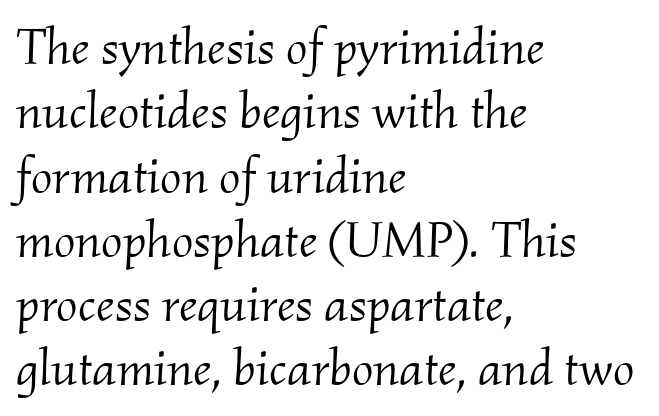
Regular leading. You can tell from the footed stems that serif type was used. Notice how the passage keeps a crisp vertical edge on the left only. The baseline area is clear.
